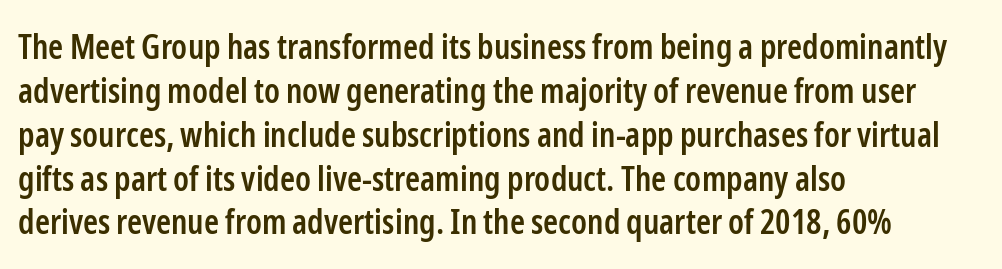
Classification — sans serif. Caption: semibold face, moderately heavy strokes. These lines are set flush left with a ragged right edge. The font's upright variant was chosen for this text. This block has exactly the height ordinary leading produces.
